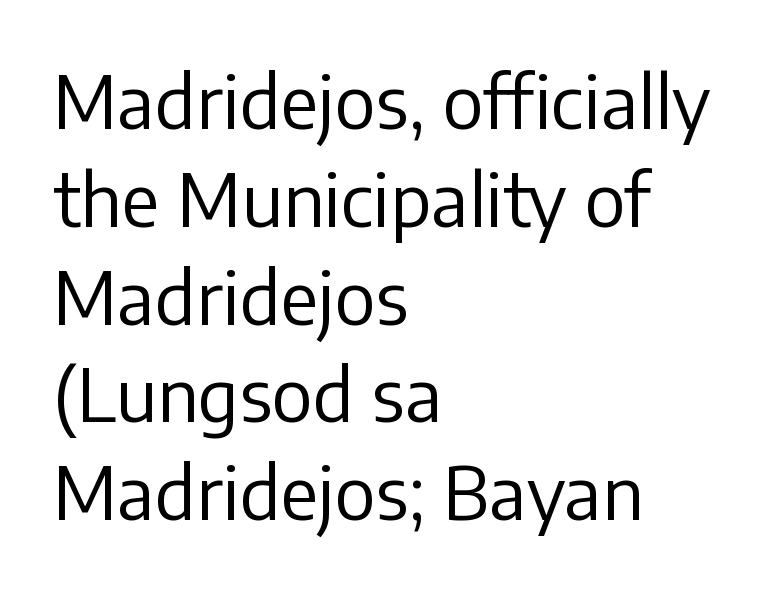
The image shows 73 px regular-weight sans-serif type, upright; set left-aligned, normal line spacing (1.34x), normal letter spacing, not underlined; low stroke contrast and a medium x-height.
